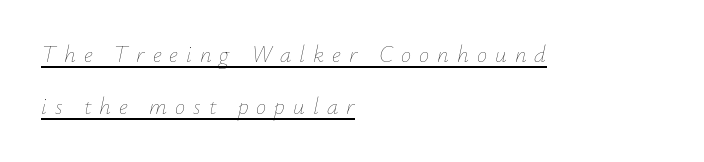
The image shows 23 px text type, italic (leaning right); set left-aligned, loose line spacing (2.25x), unusually wide letter spacing (+0.35 em), underlined.
